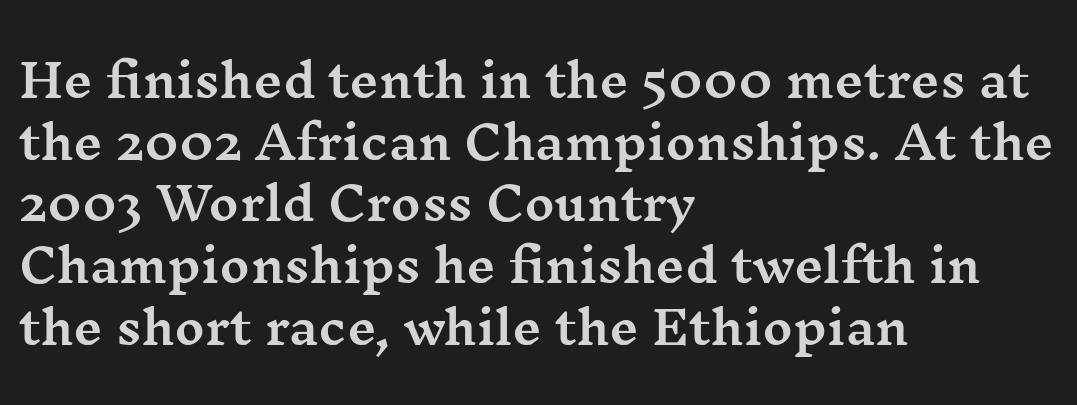
Q: Is the text italic (slanted)? A: No, it is upright.
Q: Is the typeface a serif or a sans-serif typeface? A: Serif.
Q: Is the text underlined? A: No.
Q: How is the paragraph aligned? A: Left-aligned.
Q: Is the spacing between letters normal or unusually wide? A: Normal.
Q: Is the spacing between lines tight, normal or loose? A: Normal.
Q: Width (condensed, normal, or wide)? A: Wide.
Q: Stroke contrast? A: Medium.
Q: x-height? A: Medium.
Q: Monospaced? A: No.
